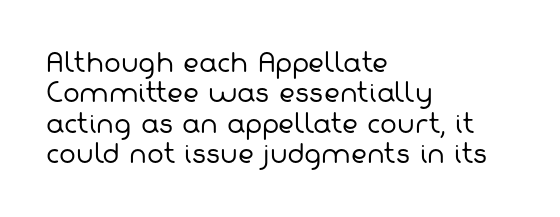
Q: Is the text bold? A: No.
Q: Is the text underlined? A: No.
Q: How is the paragraph aligned? A: Left-aligned.
Q: Is the spacing between letters normal or unusually wide? A: Normal.
